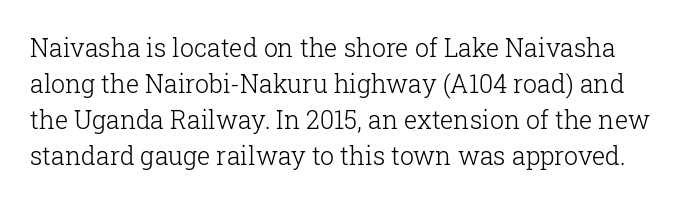
{"italic": "no", "bold": "no", "underline": "no", "line_spacing": "normal", "line_spacing_ratio": 1.44, "letter_spacing": "normal", "letter_spacing_em": 0.0, "glyph_px": 25}
